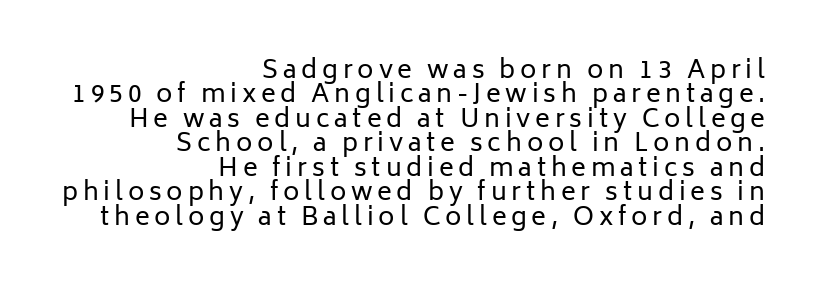
Q: Is the text bold? A: No.
Q: Is the text italic (slanted)? A: No, it is upright.
Q: Is the text underlined? A: No.
Q: How is the paragraph aligned? A: Right-aligned.
Q: Is the spacing between lines tight, normal or loose? A: Tight.
